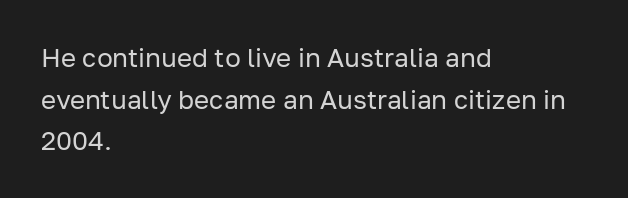
The image shows 26 px text type, upright; set left-aligned, normal line spacing (1.6x), normal letter spacing, not underlined.
